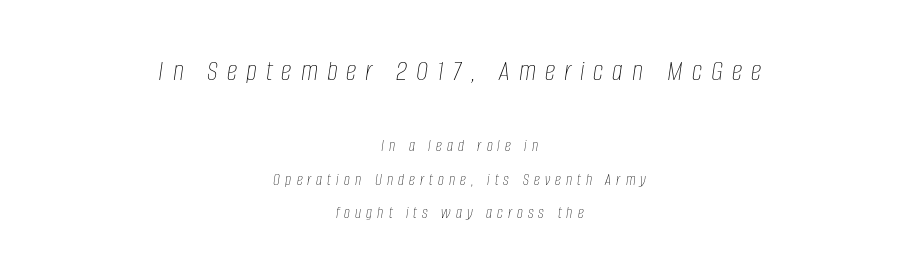
Nobody drew a line under any word here. In terms of posture, this sample is oblique. Spacing verdict: proportional, widths tailored to each character. The weight tops out at a normal text grade. Tracking here is generous; glyphs stand well apart from one another.
